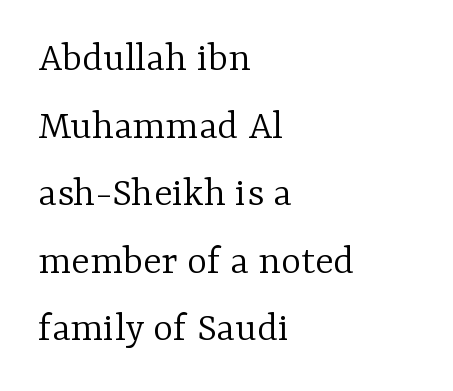
This rendering leaves character spacing at its baseline value. Note the varied advance widths — an 'i' is clearly narrower than an 'm'. A roman cut, with each character standing at attention. Serifs: yes, visible at the terminals of the letterforms. Leading: standard.
